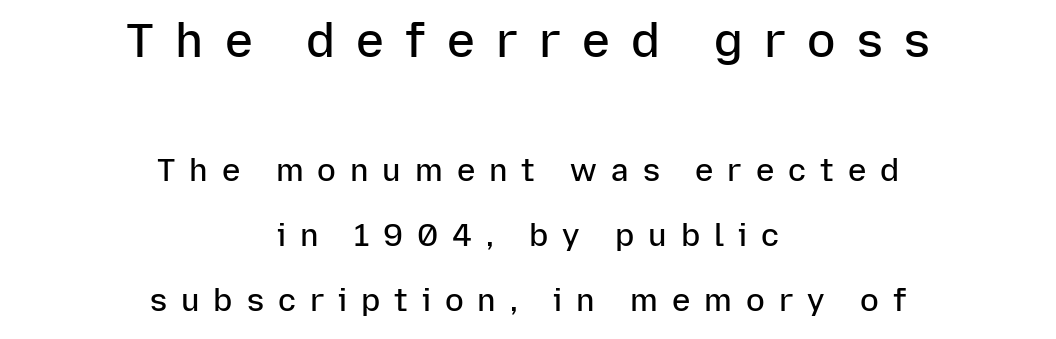
The image shows 47 px semibold sans-serif type, upright; set centered, loose line spacing (2.1x), unusually wide letter spacing (+0.45 em), not underlined; the first (top) block is 1.52x larger; low stroke contrast and a medium x-height.
